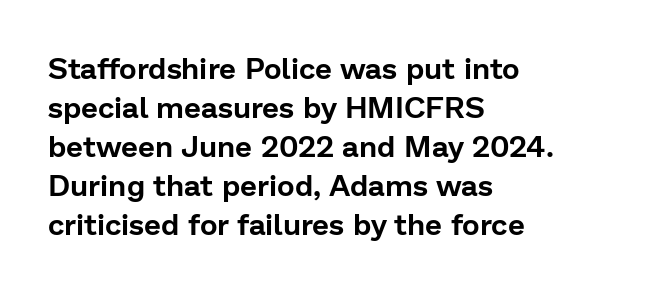
{"serif": "no", "italic": "no", "width": "normal", "stroke_contrast": "low", "x_height": "medium", "monospaced": "no", "underline": "no", "align": "left", "line_spacing": "normal", "line_spacing_ratio": 1.3, "letter_spacing": "normal", "letter_spacing_em": 0.0, "glyph_px": 30}
